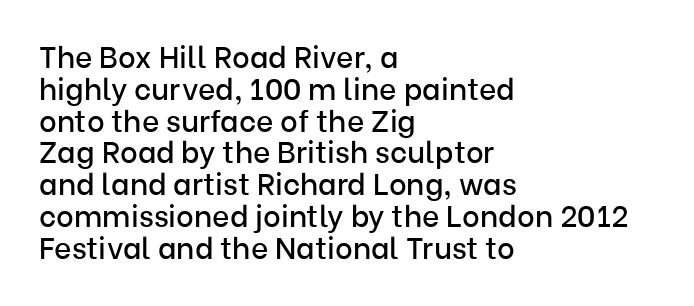
The image shows 30 px sans-serif type, upright; set left-aligned, tight line spacing (1.06x), normal letter spacing, not underlined; low stroke contrast and a medium x-height.
